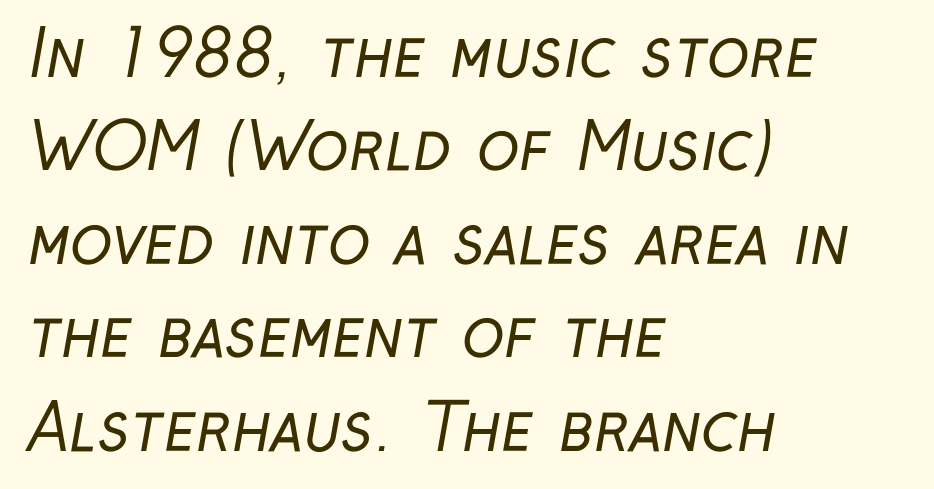
Q: Is the text bold? A: No.
Q: Is the typeface a serif or a sans-serif typeface? A: Sans-serif.
Q: Is the text underlined? A: No.
Q: How is the paragraph aligned? A: Left-aligned.
Q: Is the spacing between letters normal or unusually wide? A: Normal.
Q: Is the spacing between lines tight, normal or loose? A: Normal.
Q: Width (condensed, normal, or wide)? A: Condensed.
Q: Stroke contrast? A: Low.
Q: x-height? A: Medium.
Q: Monospaced? A: No.
